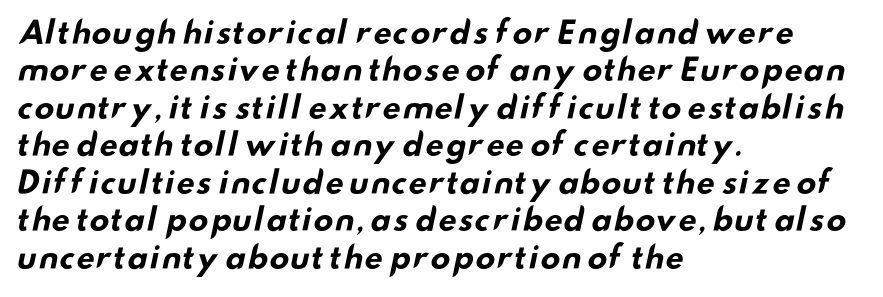
The image shows 30 px bold, wide sans-serif type; set left-aligned, normal line spacing (1.25x), normal letter spacing, not underlined; low stroke contrast and a small x-height.
